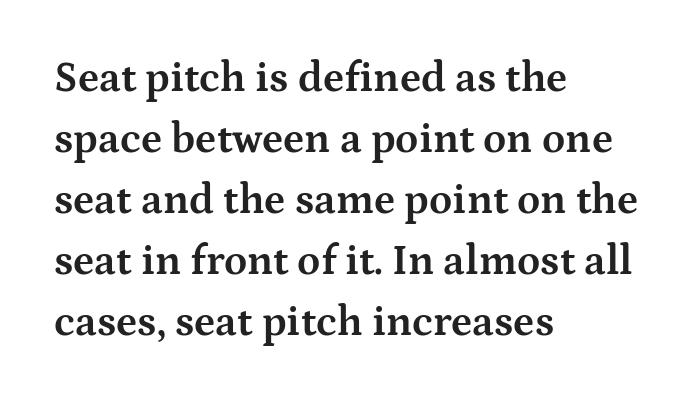
The image shows 42 px bold, wide serif type, upright; set left-aligned, normal line spacing (1.45x), normal letter spacing, not underlined; medium stroke contrast and a medium x-height.
